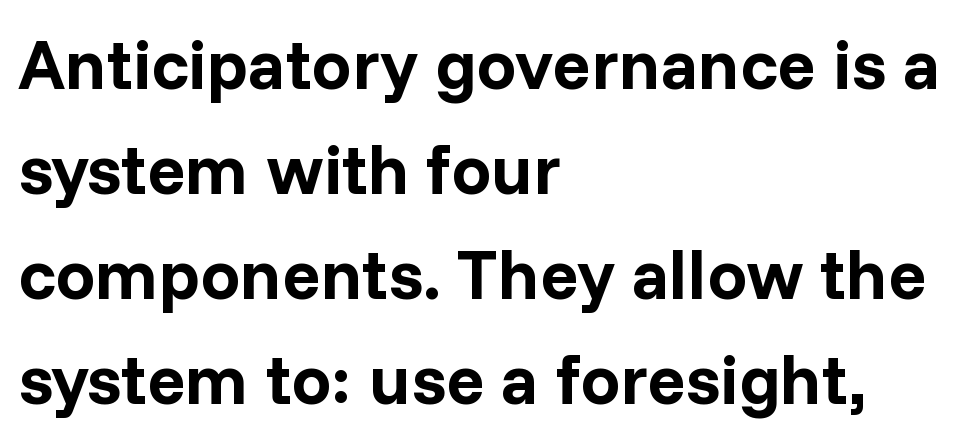
Visually the block forms a straight wall on the left and a jagged coastline on the right. Bare-footed words on every line. Characters follow at the spacing the type designer built in. Note: no serifs on the glyphs. You'd pick this weight for a headline — it's a proper bold.
